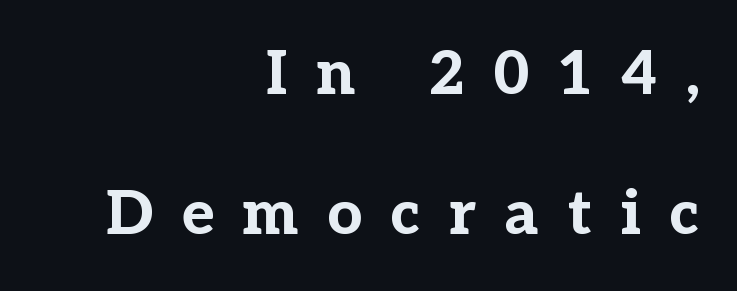
The gaps between neighbouring characters are conspicuously large. A typesetter would call this proportional, since set widths differ per character. Any mark beneath the type? The region is blank. The space between consecutive lines is lavish.
